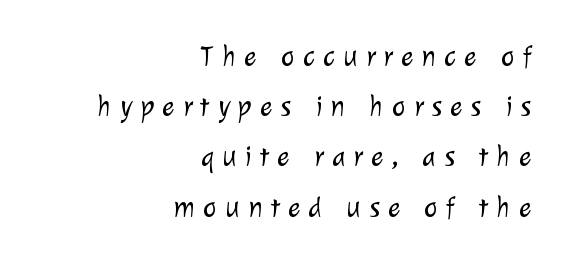
The image shows 29 px light sans-serif type; set right-aligned, line spacing 1.73x, unusually wide letter spacing (+0.28 em), not underlined; low stroke contrast and a medium x-height.
